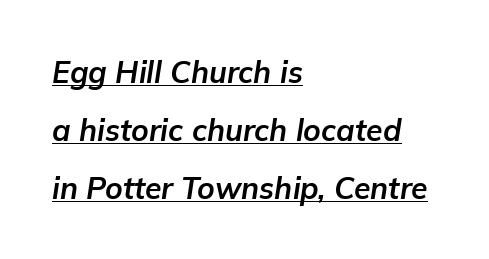
{"italic": "yes", "lean": "right", "slant_degrees": 9, "bold": "yes", "weight": "bold", "width": "normal", "stroke_contrast": "low", "x_height": "medium", "monospaced": "no", "underline": "yes", "align": "left", "line_spacing": "loose", "line_spacing_ratio": 1.93, "letter_spacing": "normal", "letter_spacing_em": 0.0, "glyph_px": 30}
